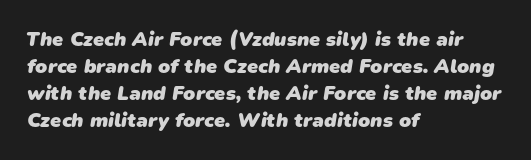
Q: Is the text bold? A: Yes.
Q: Is the text underlined? A: No.
Q: How is the paragraph aligned? A: Left-aligned.
Q: Is the spacing between letters normal or unusually wide? A: Normal.
Q: Is the spacing between lines tight, normal or loose? A: Normal.
